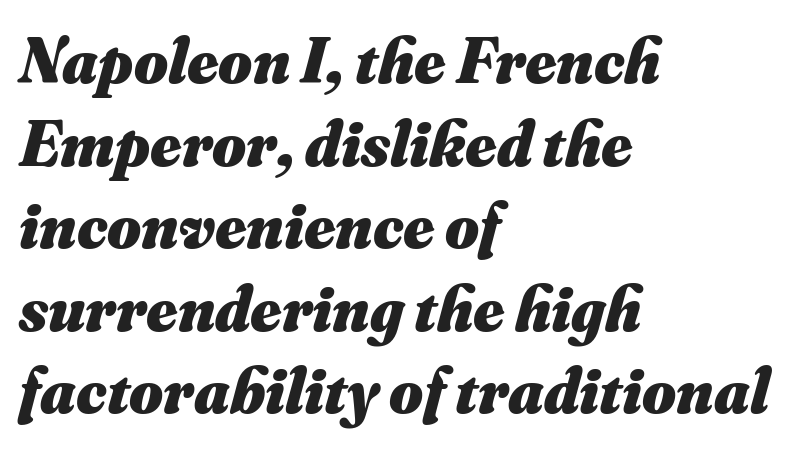
Q: Is the text bold? A: Yes.
Q: Is the text italic (slanted)? A: Yes, it leans right by about 16 degrees.
Q: Is the text underlined? A: No.
Q: How is the paragraph aligned? A: Left-aligned.
Q: Is the spacing between letters normal or unusually wide? A: Normal.
Q: Is the spacing between lines tight, normal or loose? A: Normal.
Q: Width (condensed, normal, or wide)? A: Normal.
Q: Stroke contrast? A: Medium.
Q: x-height? A: Small.
Q: Monospaced? A: No.
